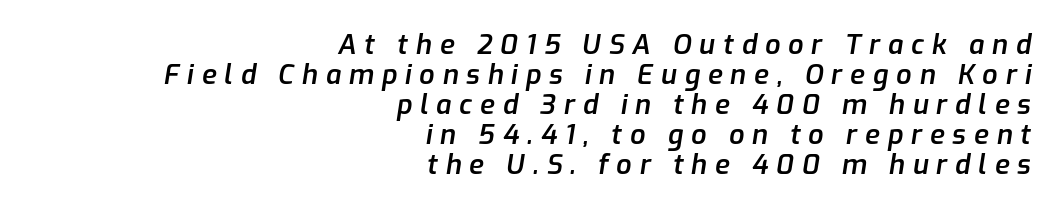
{"italic": "yes", "lean": "right", "slant_degrees": 9, "bold": "semi", "underline": "no", "align": "right", "line_spacing": "tight", "line_spacing_ratio": 1.11, "letter_spacing": "wide", "letter_spacing_em": 0.29, "glyph_px": 27}
